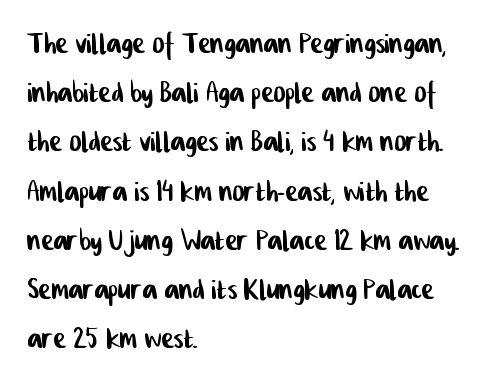
Q: Is the typeface a serif or a sans-serif typeface? A: Sans-serif.
Q: Is the text underlined? A: No.
Q: How is the paragraph aligned? A: Left-aligned.
Q: Is the spacing between letters normal or unusually wide? A: Normal.
Q: Is the spacing between lines tight, normal or loose? A: Normal.
Q: Width (condensed, normal, or wide)? A: Condensed.
Q: Stroke contrast? A: Low.
Q: x-height? A: Medium.
Q: Monospaced? A: No.
